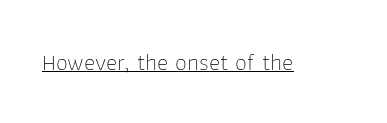
Q: Is the text bold? A: No.
Q: Is the text italic (slanted)? A: No, it is upright.
Q: Is the text underlined? A: Yes.
Q: Is the spacing between letters normal or unusually wide? A: Normal.
